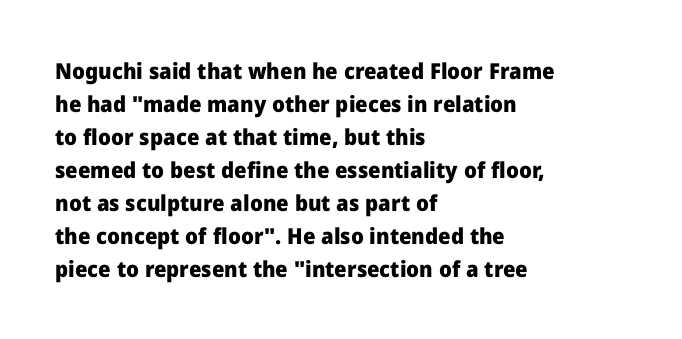
{"italic": "no", "bold": "yes", "underline": "no", "align": "left", "line_spacing": "normal", "line_spacing_ratio": 1.5, "letter_spacing": "normal", "letter_spacing_em": 0.0, "glyph_px": 22}
